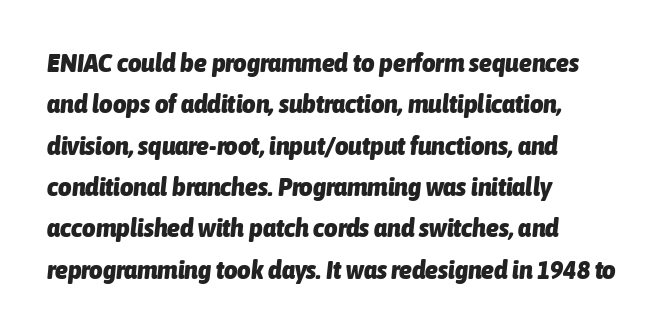
A clean baseline with only descenders dipping below it. No extra tracking has been applied to these lines. Every row of glyphs begins at an identical x-position on the left. Does the weight exceed regular? Yes, all the way to bold. Italic: yes, the glyphs are oblique.
